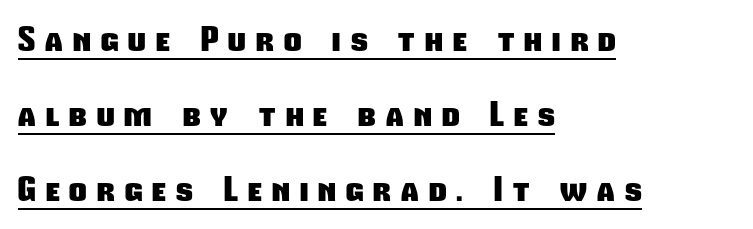
{"serif": "no", "bold": "yes", "weight": "heavy", "width": "condensed", "stroke_contrast": "low", "x_height": "medium", "monospaced": "no", "underline": "yes", "align": "left", "line_spacing": "loose", "line_spacing_ratio": 2.21, "letter_spacing": "wide", "letter_spacing_em": 0.3, "glyph_px": 34}
